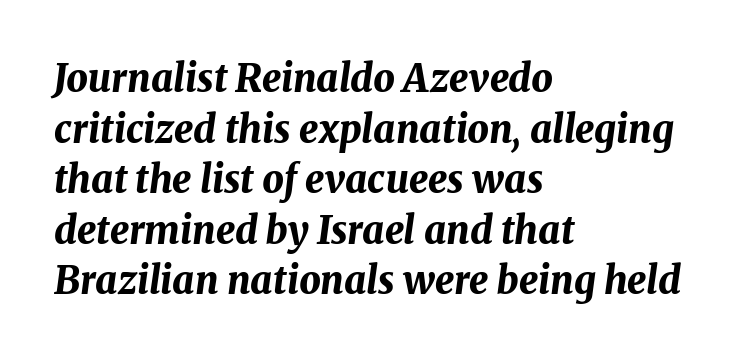
The specimen reads as italic at a glance. Heft: maximum for text — a bold. Each line starts at the same left margin while the right side varies. Rule under the text: the space is simply empty. The letters sit at their default tracking, neither squeezed nor spread. The rendering uses natural spacing where letterforms have individual widths.
